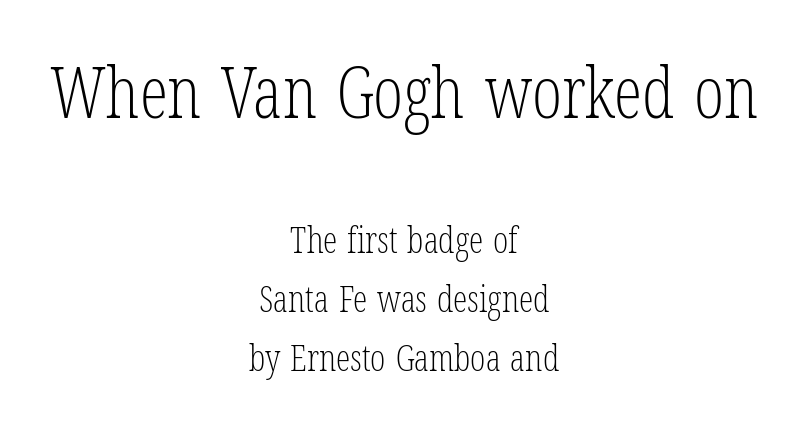
Q: Is the text bold? A: No.
Q: Is the text italic (slanted)? A: No, it is upright.
Q: Is the typeface a serif or a sans-serif typeface? A: Serif.
Q: Is the text underlined? A: No.
Q: How is the paragraph aligned? A: Centered.
Q: Is the spacing between letters normal or unusually wide? A: Normal.
Q: Is the spacing between lines tight, normal or loose? A: Normal.
Q: Which block of text is set in a larger size, the first (top) or the second (bottom)? A: The first (top) one.
Q: Width (condensed, normal, or wide)? A: Condensed.
Q: Stroke contrast? A: Low.
Q: x-height? A: Medium.
Q: Monospaced? A: No.
